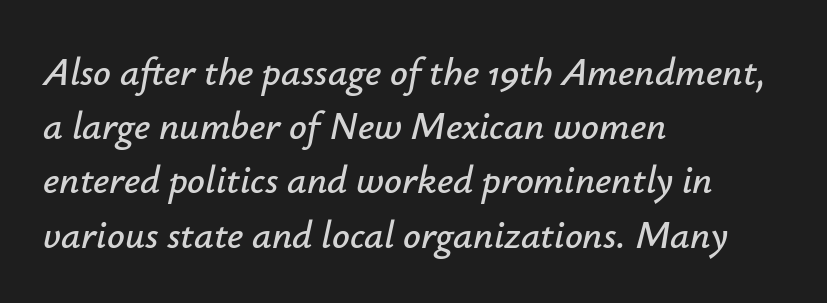
Q: Is the text italic (slanted)? A: Yes, it leans right by about 12 degrees.
Q: Is the text underlined? A: No.
Q: How is the paragraph aligned? A: Left-aligned.
Q: Is the spacing between letters normal or unusually wide? A: Normal.
Q: Is the spacing between lines tight, normal or loose? A: Normal.
Q: Width (condensed, normal, or wide)? A: Normal.
Q: Stroke contrast? A: Low.
Q: x-height? A: Small.
Q: Monospaced? A: No.
